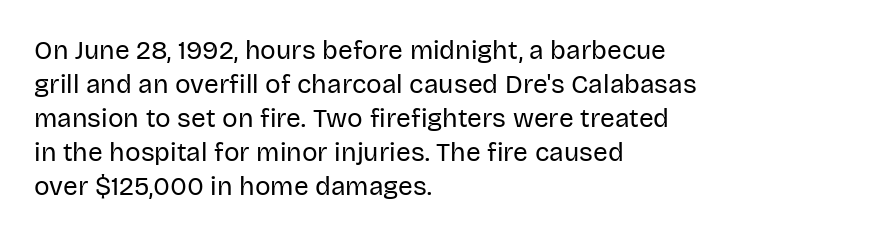
Q: Is the text bold? A: No.
Q: Is the text italic (slanted)? A: No, it is upright.
Q: Is the text underlined? A: No.
Q: How is the paragraph aligned? A: Left-aligned.
Q: Is the spacing between letters normal or unusually wide? A: Normal.
Q: Is the spacing between lines tight, normal or loose? A: Normal.
